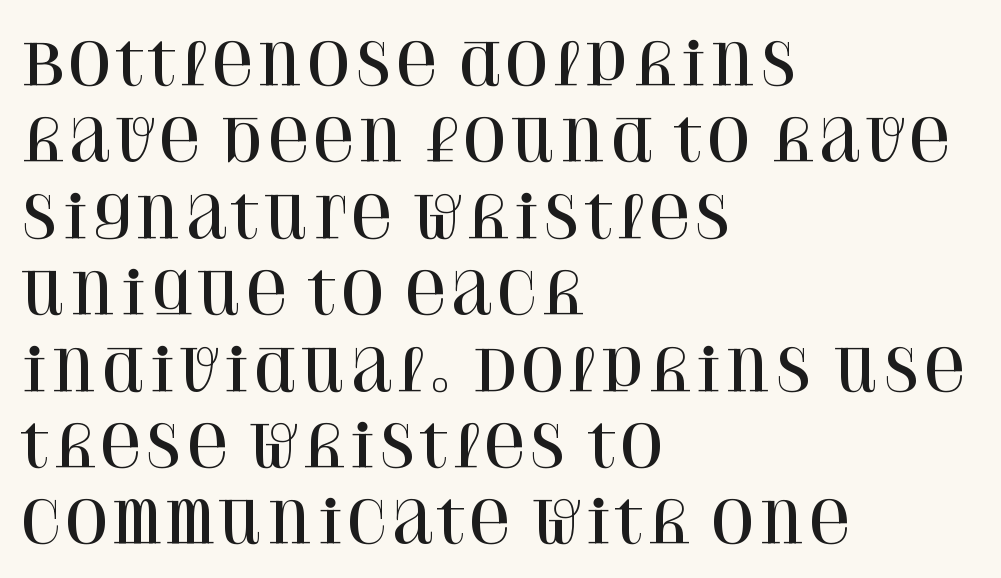
{"serif": "yes", "italic": "no", "width": "normal", "stroke_contrast": "high", "x_height": "large", "monospaced": "no", "underline": "no", "align": "left", "line_spacing": "normal", "line_spacing_ratio": 1.34, "letter_spacing": "normal", "letter_spacing_em": 0.0, "glyph_px": 57}
